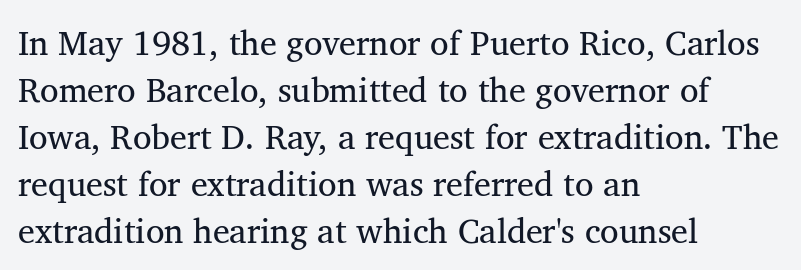
A classic flush-left, rag-right setting is used for this passage. These lines are rendered in a variable-pitch font. The space beneath each line is pristine and unruled. Note: serifs present on the glyphs. Normally led — the rows are evenly, conventionally spaced.
